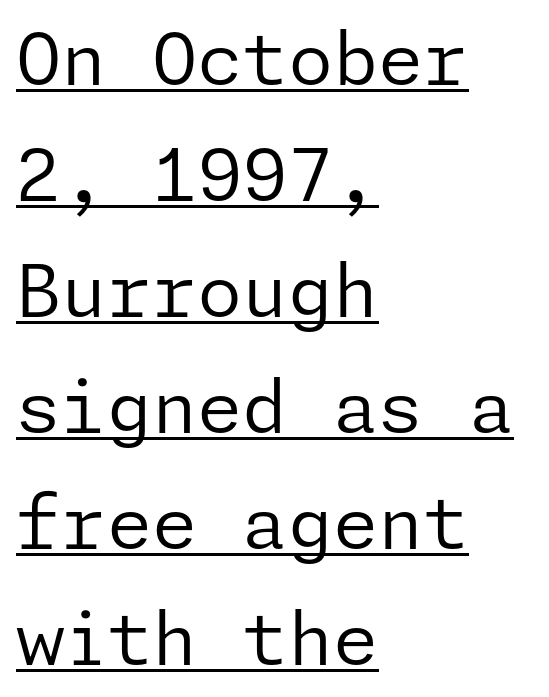
{"serif": "no", "italic": "no", "bold": "no", "weight": "regular", "width": "normal", "stroke_contrast": "low", "x_height": "medium", "underline": "yes", "align": "left", "line_spacing": "normal", "line_spacing_ratio": 1.59, "letter_spacing": "normal", "letter_spacing_em": 0.0, "glyph_px": 73}
